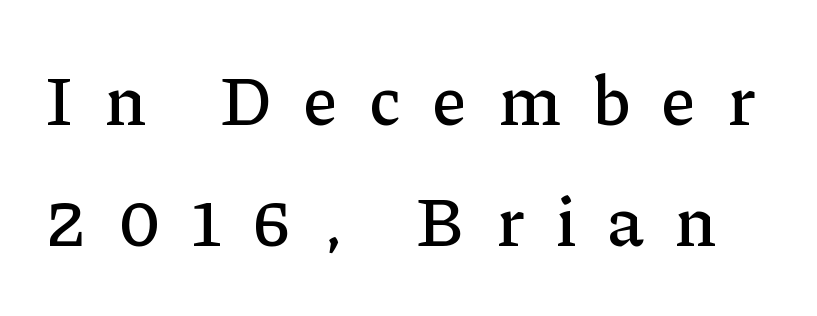
This is serif lettering, the kind often seen in printed books. Ascenders rise straight up at ninety degrees. Tracking value appears strongly positive — letters spread wide. Plain, unruled lines of type. The face used here is proportionally spaced, like ordinary book or web type.
